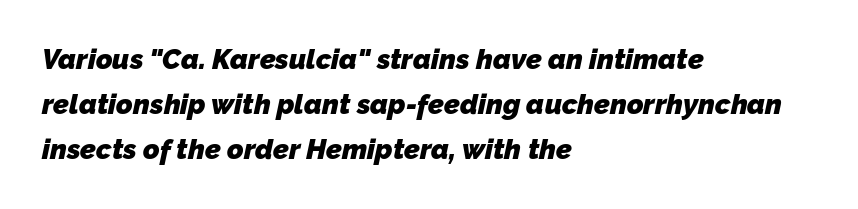
{"serif": "no", "bold": "yes", "weight": "heavy", "width": "normal", "stroke_contrast": "low", "x_height": "medium", "monospaced": "no", "underline": "no", "align": "left", "line_spacing": "normal", "line_spacing_ratio": 1.61, "letter_spacing": "normal", "letter_spacing_em": 0.0, "glyph_px": 28}
